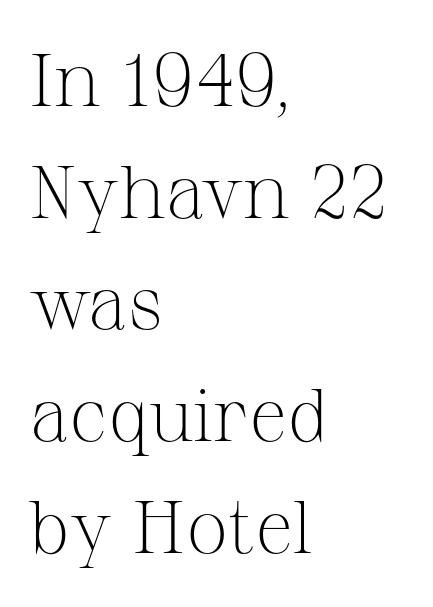
The image shows 75 px light serif type, upright; set left-aligned, normal line spacing (1.49x), normal letter spacing, not underlined; medium stroke contrast and a medium x-height.
